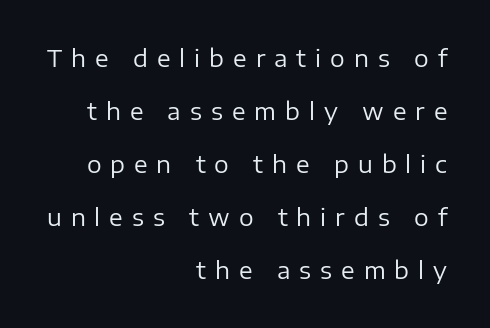
The image shows 23 px text type, upright; set right-aligned, loose line spacing (2.3x), unusually wide letter spacing (+0.39 em), not underlined.
